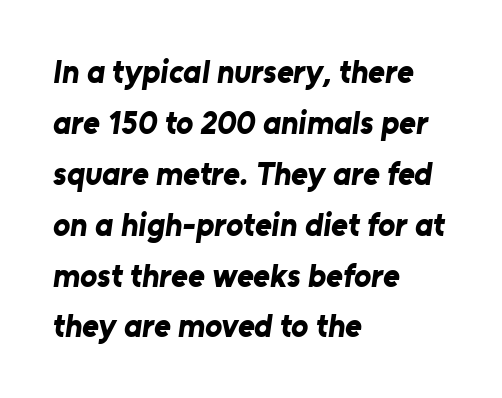
The image shows 32 px bold sans-serif type; set left-aligned, normal line spacing (1.59x), normal letter spacing, not underlined; low stroke contrast and a medium x-height.
